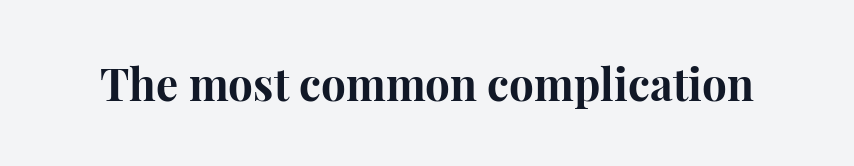
{"serif": "yes", "italic": "no", "bold": "yes", "weight": "bold", "width": "normal", "stroke_contrast": "high", "x_height": "medium", "monospaced": "no", "underline": "no", "letter_spacing": "normal", "letter_spacing_em": 0.0, "glyph_px": 44}
